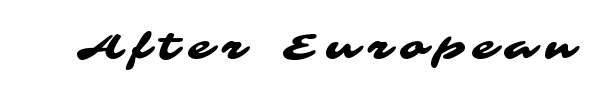
{"serif": "no", "width": "wide", "stroke_contrast": "medium", "x_height": "medium", "monospaced": "no", "underline": "no", "letter_spacing": "wide", "letter_spacing_em": 0.28, "glyph_px": 38}
